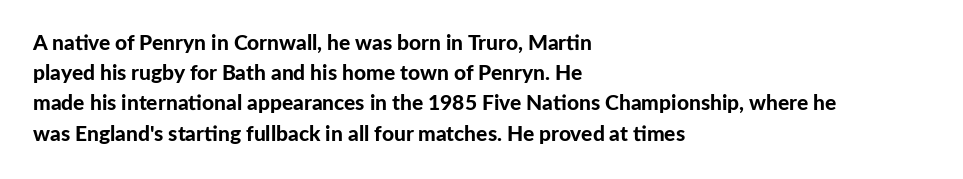
Emphasis by weight is at full strength: bold. Compared with typical body copy, the letter spacing here is the same. The passage shown is not underscored anywhere. Each new line begins a customary step beneath the previous one.
